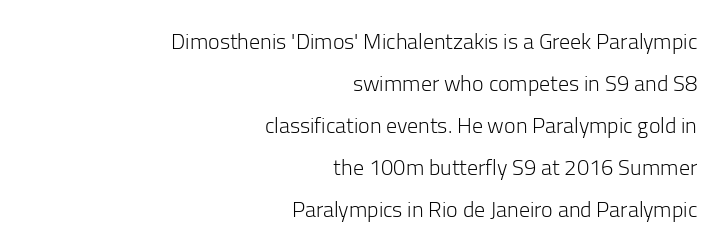
The rag falls on the left side of this text block. The lettering holds an erect, upright posture throughout. Here the glyphs are tracked normally, forming tight word shapes. Is the type heavy? It reads as light-to-regular instead.
